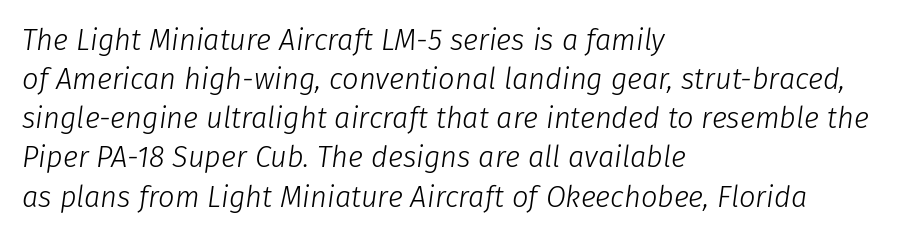
Heaviness? Minimal to ordinary, like unemphasized prose. The lines in this sample share a left origin and differ only in where they stop. Is this a fixed-width face? No — the glyphs have proportional, varying widths. A typesetter would call this leading conventional body-copy spacing. Italic: yes, the glyphs are oblique.
